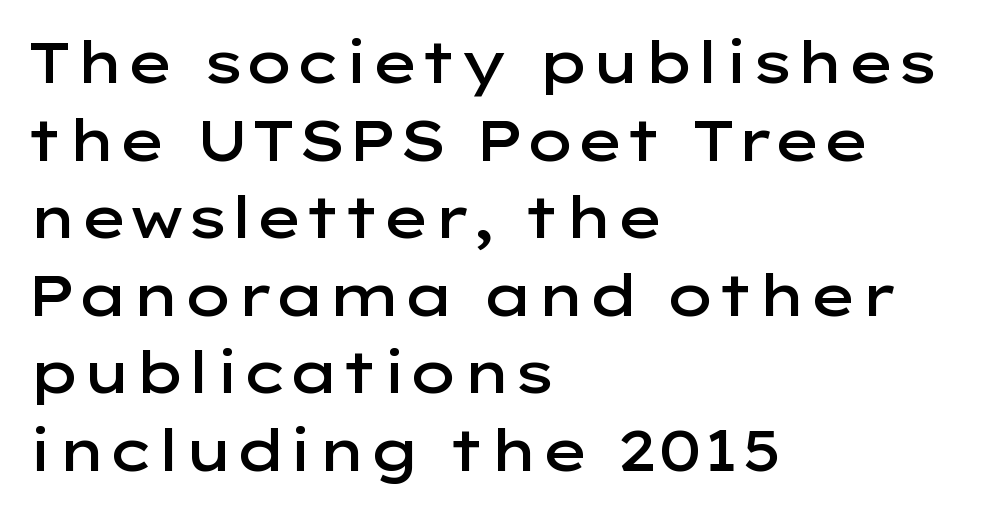
{"serif": "no", "italic": "no", "bold": "semi", "weight": "semibold", "width": "wide", "stroke_contrast": "low", "x_height": "medium", "monospaced": "no", "underline": "no", "align": "left", "line_spacing": "normal", "line_spacing_ratio": 1.36, "letter_spacing": "normal", "letter_spacing_em": 0.0, "glyph_px": 57}
